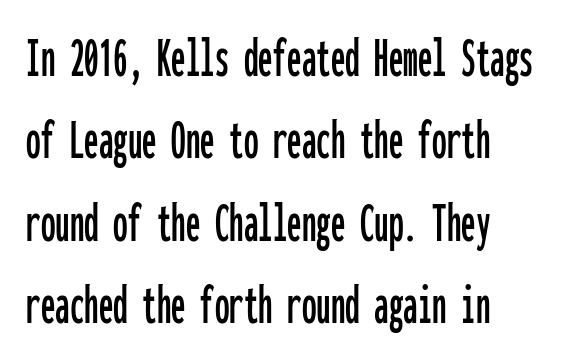
A typesetter would label this face a sans. Do the letters lean? They stand straight. Caption: standard tracking, unaltered. Vertically, the passage feels balanced, rows spaced as you'd expect.
